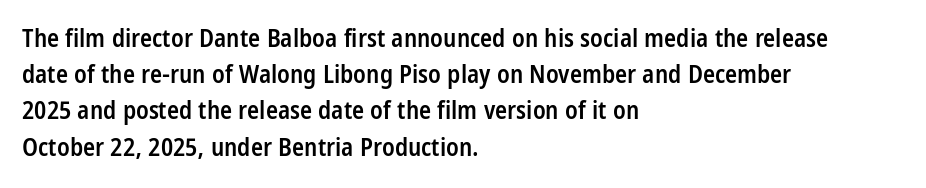
Q: Is the text bold? A: Semi-bold.
Q: Is the text italic (slanted)? A: No, it is upright.
Q: Is the text underlined? A: No.
Q: How is the paragraph aligned? A: Left-aligned.
Q: Is the spacing between letters normal or unusually wide? A: Normal.
Q: Is the spacing between lines tight, normal or loose? A: Normal.
